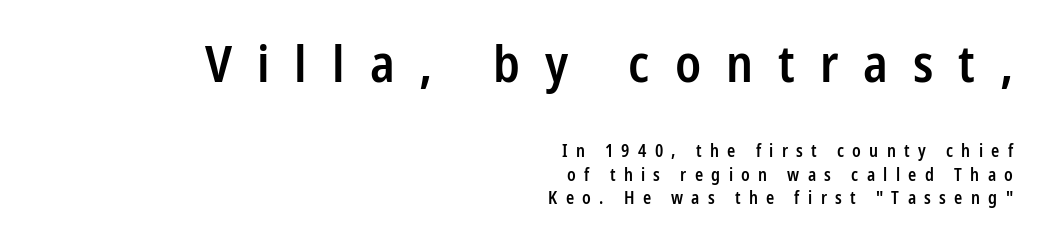
The image shows 51 px semibold, condensed sans-serif type, upright; set right-aligned, normal line spacing (1.38x), unusually wide letter spacing (+0.49 em), not underlined; the first (top) block is 3.0x larger; low stroke contrast and a medium x-height.
